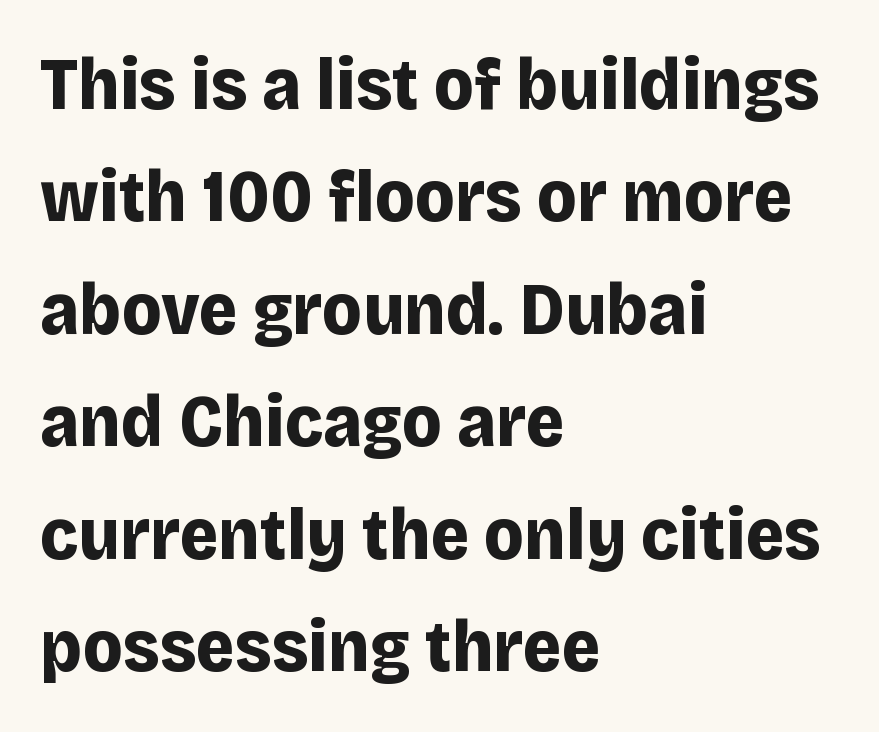
Type without underlining. Honestly, the row spacing looks completely unremarkable. A typesetter would call this zero additional tracking. The font family rendered here belongs to the sans-serif group. Horizontal alignment here is leftward, the default for most running prose. A typesetter would call this proportional, since set widths differ per character.
